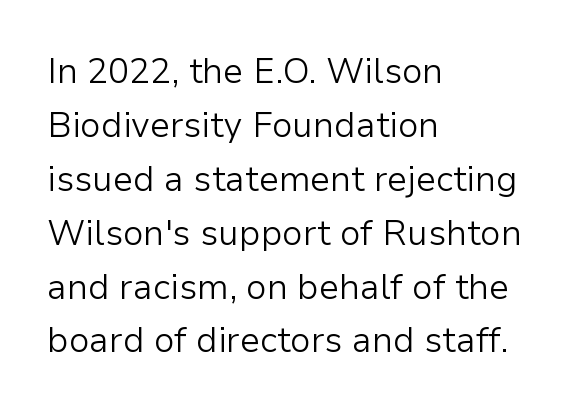
{"serif": "no", "italic": "no", "bold": "no", "weight": "light", "width": "normal", "stroke_contrast": "low", "x_height": "medium", "monospaced": "no", "underline": "no", "align": "left", "line_spacing": "normal", "line_spacing_ratio": 1.54, "letter_spacing": "normal", "letter_spacing_em": 0.0, "glyph_px": 35}
